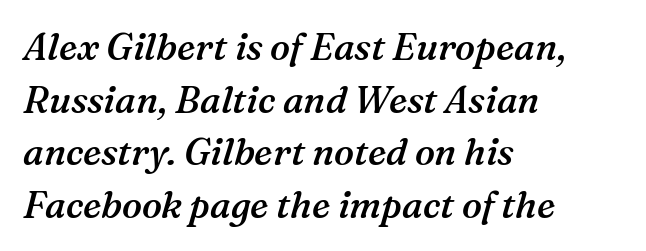
Q: Is the text bold? A: Semi-bold.
Q: Is the text italic (slanted)? A: Yes, it leans right by about 16 degrees.
Q: Is the typeface a serif or a sans-serif typeface? A: Serif.
Q: Is the text underlined? A: No.
Q: How is the paragraph aligned? A: Left-aligned.
Q: Is the spacing between letters normal or unusually wide? A: Normal.
Q: Is the spacing between lines tight, normal or loose? A: Normal.
Q: Width (condensed, normal, or wide)? A: Normal.
Q: Stroke contrast? A: Medium.
Q: x-height? A: Medium.
Q: Monospaced? A: No.
